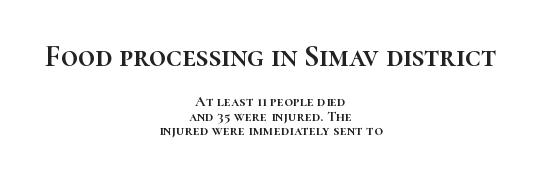
The image shows 30 px text type, upright; set centered, tight line spacing (0.99x), normal letter spacing, not underlined; the first (top) block is 2.0x larger; high stroke contrast and a medium x-height.
